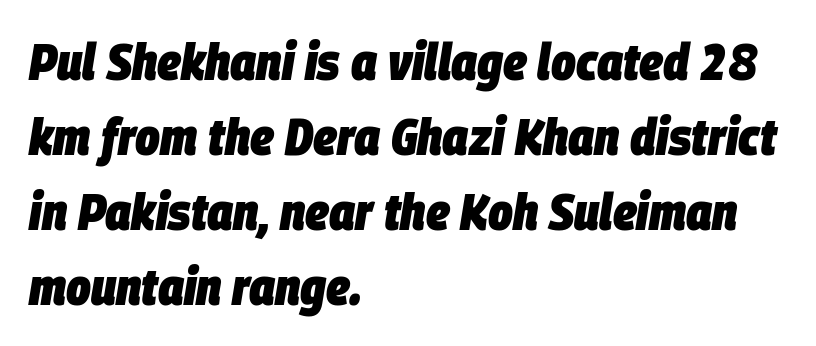
{"italic": "yes", "lean": "right", "slant_degrees": 9, "bold": "yes", "weight": "heavy", "width": "condensed", "stroke_contrast": "low", "x_height": "large", "monospaced": "no", "underline": "no", "align": "left", "line_spacing": "normal", "line_spacing_ratio": 1.44, "letter_spacing": "normal", "letter_spacing_em": 0.0, "glyph_px": 52}
